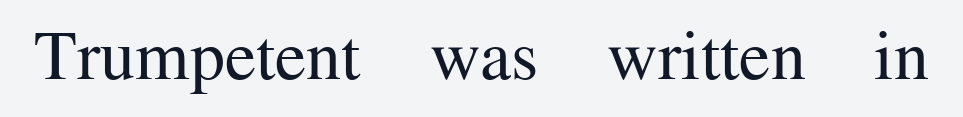
The image shows 70 px regular-weight serif type, upright; set normal letter spacing, not underlined; medium stroke contrast and a medium x-height.
